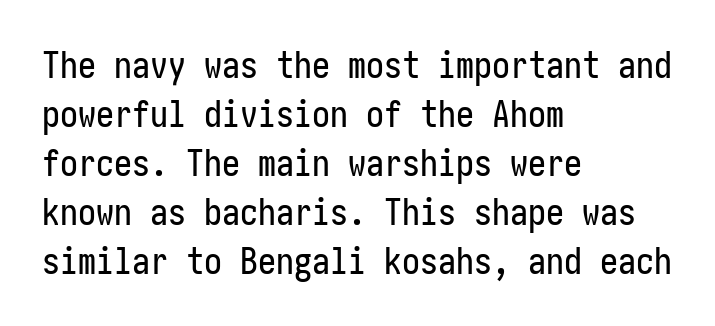
A typesetter would call this zero additional tracking. Notice how the stems are strictly vertical — no italics here. Stroke terminals: plain, sans-serif. Line starts are locked; line ends wander.
